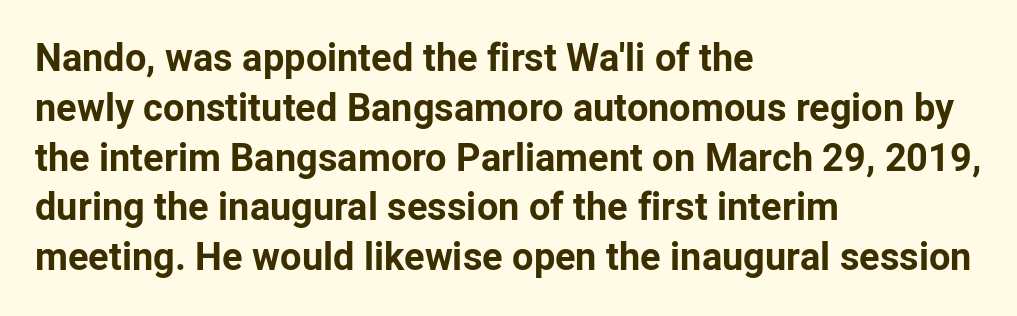
The image shows 38 px bold sans-serif type, upright; set left-aligned, normal line spacing (1.31x), normal letter spacing, not underlined; low stroke contrast and a medium x-height.
